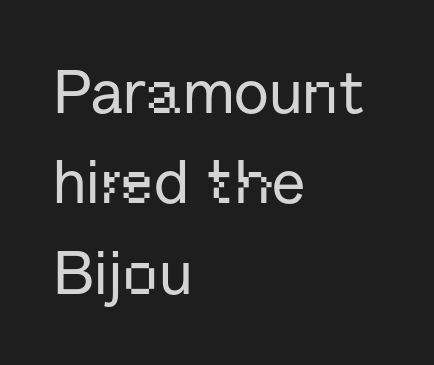
The image shows 61 px sans-serif type, upright; set left-aligned, normal line spacing (1.48x), normal letter spacing, not underlined; low stroke contrast and a medium x-height.
